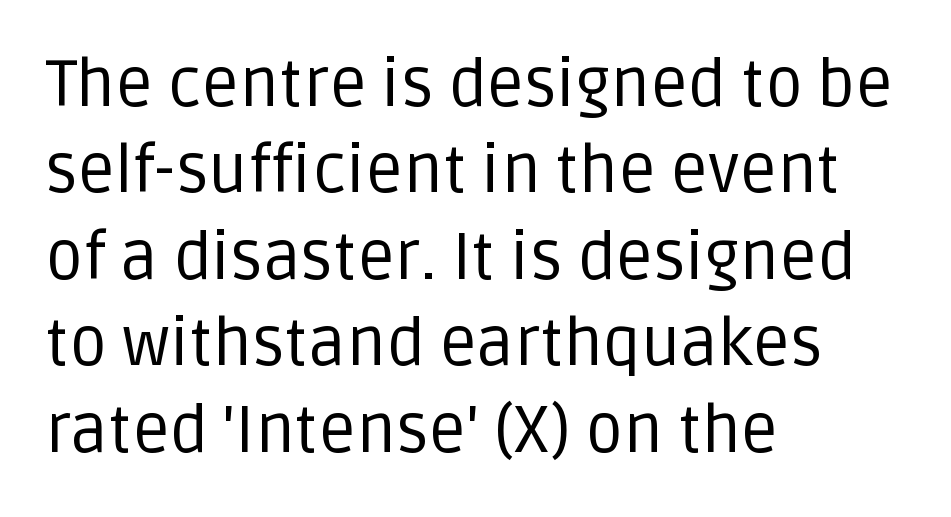
The face used here is rendered with its standard letterfit. Stems here are at most as thick as an everyday book face. Posture: vertical. Horizontal alignment here is leftward, the default for most running prose.
